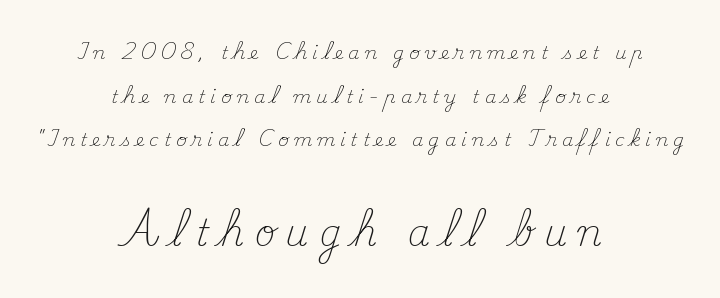
Q: Is the text bold? A: No.
Q: Is the text italic (slanted)? A: Yes.
Q: Is the typeface a serif or a sans-serif typeface? A: Serif.
Q: Is the text underlined? A: No.
Q: How is the paragraph aligned? A: Centered.
Q: Is the spacing between letters normal or unusually wide? A: Unusually wide.
Q: Is the spacing between lines tight, normal or loose? A: Loose.
Q: Which block of text is set in a larger size, the first (top) or the second (bottom)? A: The second (bottom) one.
Q: Width (condensed, normal, or wide)? A: Normal.
Q: Stroke contrast? A: Medium.
Q: x-height? A: Small.
Q: Monospaced? A: No.
